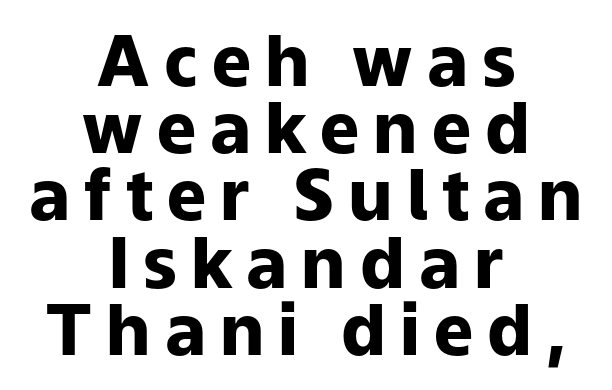
Q: Is the text bold? A: Yes.
Q: Is the text italic (slanted)? A: No, it is upright.
Q: Is the typeface a serif or a sans-serif typeface? A: Sans-serif.
Q: Is the text underlined? A: No.
Q: How is the paragraph aligned? A: Centered.
Q: Is the spacing between letters normal or unusually wide? A: Unusually wide.
Q: Is the spacing between lines tight, normal or loose? A: Tight.
Q: Width (condensed, normal, or wide)? A: Normal.
Q: Stroke contrast? A: Low.
Q: x-height? A: Medium.
Q: Monospaced? A: No.
